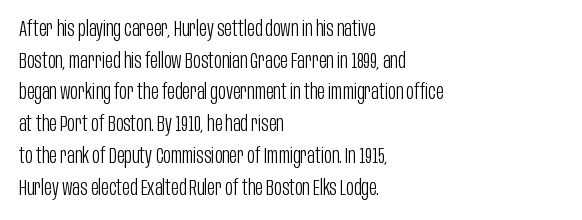
{"italic": "no", "bold": "no", "underline": "no", "align": "left", "line_spacing": "normal", "line_spacing_ratio": 1.51, "letter_spacing": "normal", "letter_spacing_em": 0.0, "glyph_px": 21}
